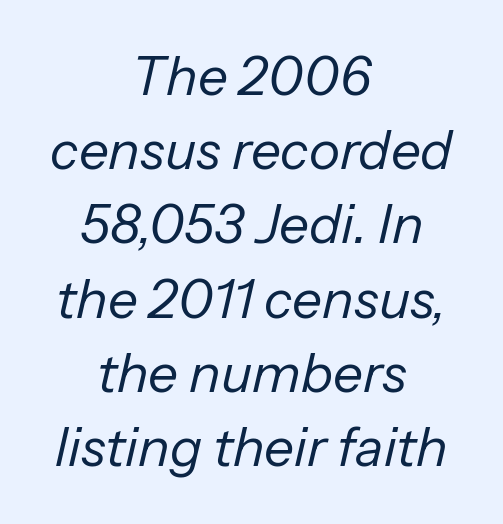
Q: Is the text bold? A: No.
Q: Is the text italic (slanted)? A: Yes, it leans right by about 13 degrees.
Q: Is the text underlined? A: No.
Q: How is the paragraph aligned? A: Centered.
Q: Is the spacing between letters normal or unusually wide? A: Normal.
Q: Is the spacing between lines tight, normal or loose? A: Normal.
Q: Width (condensed, normal, or wide)? A: Normal.
Q: Stroke contrast? A: Low.
Q: x-height? A: Medium.
Q: Monospaced? A: No.
